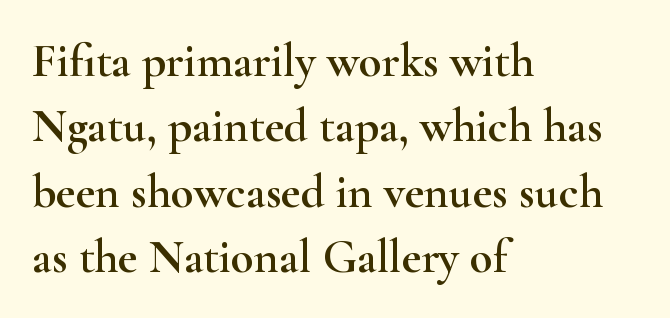
The image shows 47 px wide serif type, upright; set left-aligned, normal line spacing (1.39x), normal letter spacing, not underlined; high stroke contrast and a small x-height.
